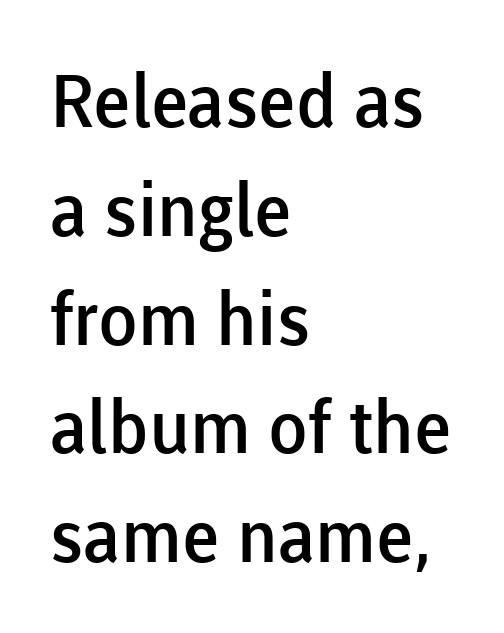
Each glyph is drawn with semibold strokes, heavier than normal yet not fully bold. In terms of posture, this sample is upright. Horizontally, the lines are justified to the leading edge only. The tracking reads as untouched default to a designer's eye. If you measured baseline to baseline, you'd find a middling distance.
